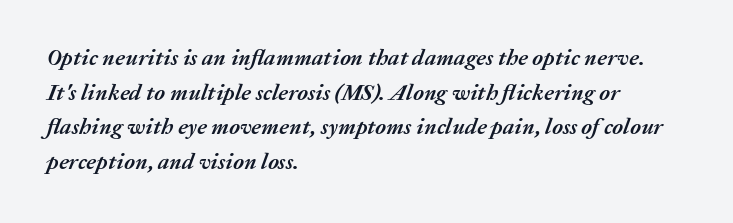
The image shows 23 px bold type, italic (leaning right); set left-aligned, normal line spacing (1.51x), normal letter spacing, not underlined.
